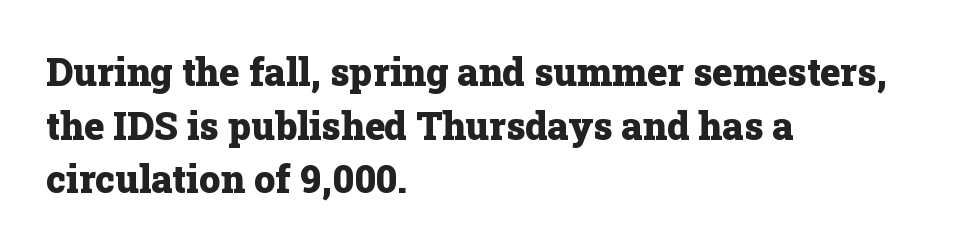
{"serif": "yes", "italic": "no", "bold": "yes", "weight": "heavy", "width": "normal", "stroke_contrast": "low", "x_height": "medium", "monospaced": "no", "underline": "no", "align": "left", "line_spacing": "normal", "line_spacing_ratio": 1.41, "letter_spacing": "normal", "letter_spacing_em": 0.0, "glyph_px": 38}
